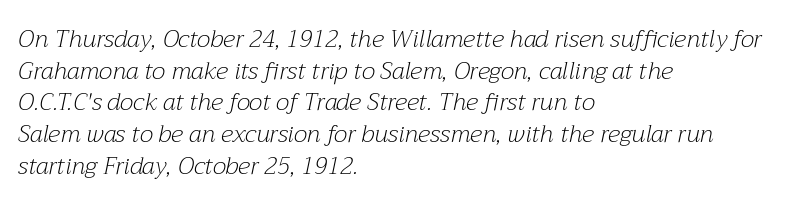
Q: Is the text bold? A: No.
Q: Is the text italic (slanted)? A: Yes, it leans right by about 12 degrees.
Q: Is the text underlined? A: No.
Q: How is the paragraph aligned? A: Left-aligned.
Q: Is the spacing between letters normal or unusually wide? A: Normal.
Q: Is the spacing between lines tight, normal or loose? A: Normal.
